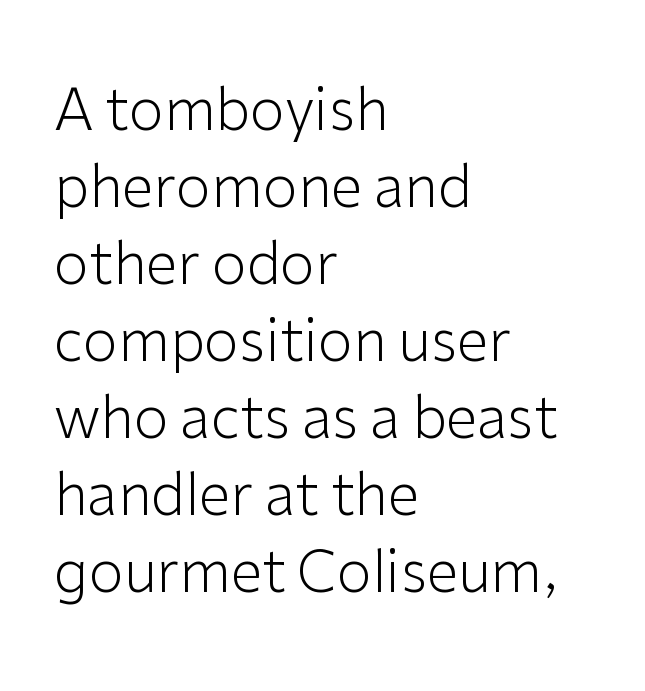
Q: Is the text bold? A: No.
Q: Is the text italic (slanted)? A: No, it is upright.
Q: Is the typeface a serif or a sans-serif typeface? A: Sans-serif.
Q: Is the text underlined? A: No.
Q: How is the paragraph aligned? A: Left-aligned.
Q: Is the spacing between letters normal or unusually wide? A: Normal.
Q: Is the spacing between lines tight, normal or loose? A: Normal.
Q: Width (condensed, normal, or wide)? A: Normal.
Q: Stroke contrast? A: Low.
Q: x-height? A: Medium.
Q: Monospaced? A: No.
